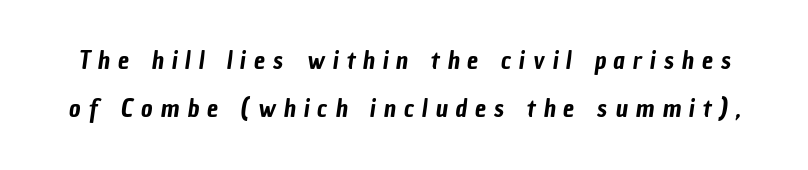
The image shows 25 px text type; set loose line spacing (1.93x), unusually wide letter spacing (+0.32 em), not underlined.
